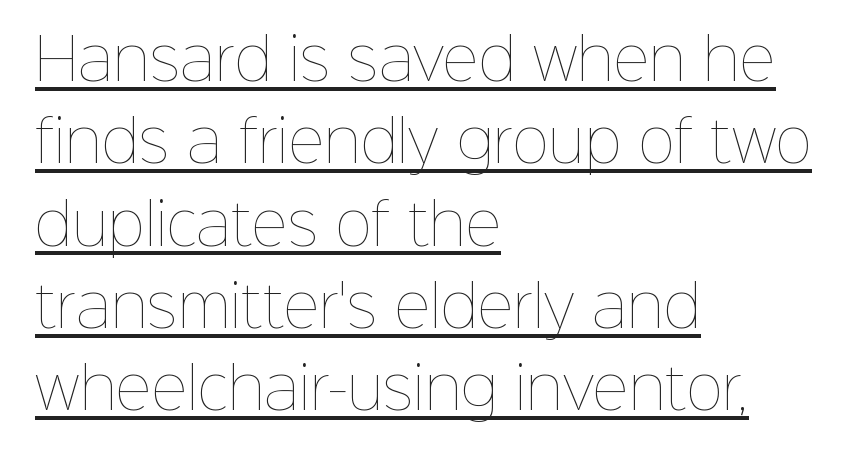
{"italic": "no", "bold": "no", "weight": "thin", "width": "normal", "stroke_contrast": "low", "x_height": "medium", "monospaced": "no", "underline": "yes", "align": "left", "line_spacing": "normal", "line_spacing_ratio": 1.47, "letter_spacing": "normal", "letter_spacing_em": 0.0, "glyph_px": 56}
